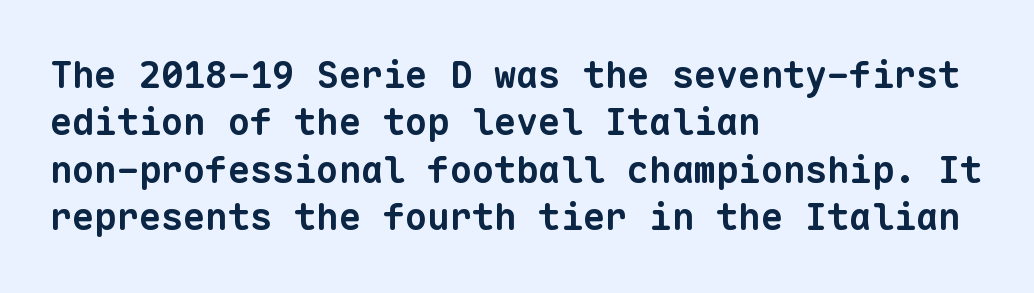
Q: Is the text bold? A: Yes.
Q: Is the typeface a serif or a sans-serif typeface? A: Sans-serif.
Q: Is the text underlined? A: No.
Q: How is the paragraph aligned? A: Left-aligned.
Q: Is the spacing between letters normal or unusually wide? A: Normal.
Q: Is the spacing between lines tight, normal or loose? A: Normal.
Q: Width (condensed, normal, or wide)? A: Normal.
Q: Stroke contrast? A: Low.
Q: x-height? A: Medium.
Q: Monospaced? A: Yes.
